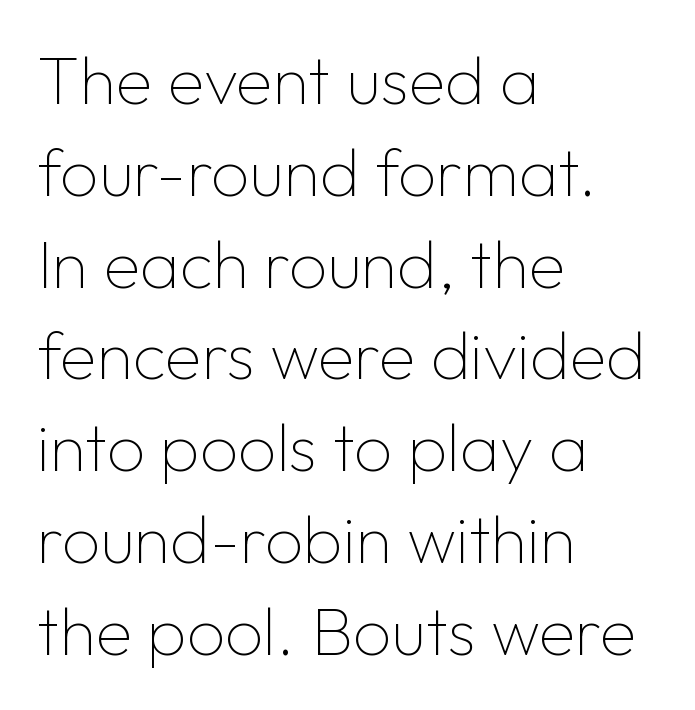
The image shows 67 px thin sans-serif type, upright; set left-aligned, normal line spacing (1.37x), normal letter spacing, not underlined; low stroke contrast and a medium x-height.
